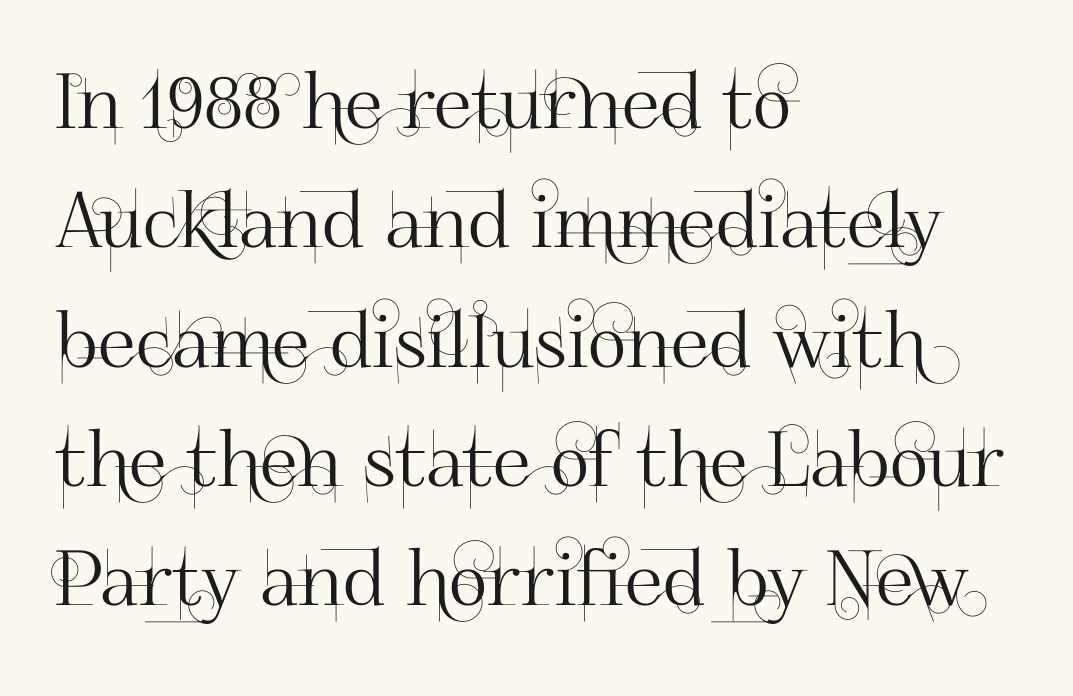
Stroke terminals: plain, sans-serif. The typesetter chose a ragged-right arrangement here. The passage shown stacks its lines at a standard gap. Type without underlining. The letters stand upright; this is a roman face. These lines are rendered in a variable-pitch font.
